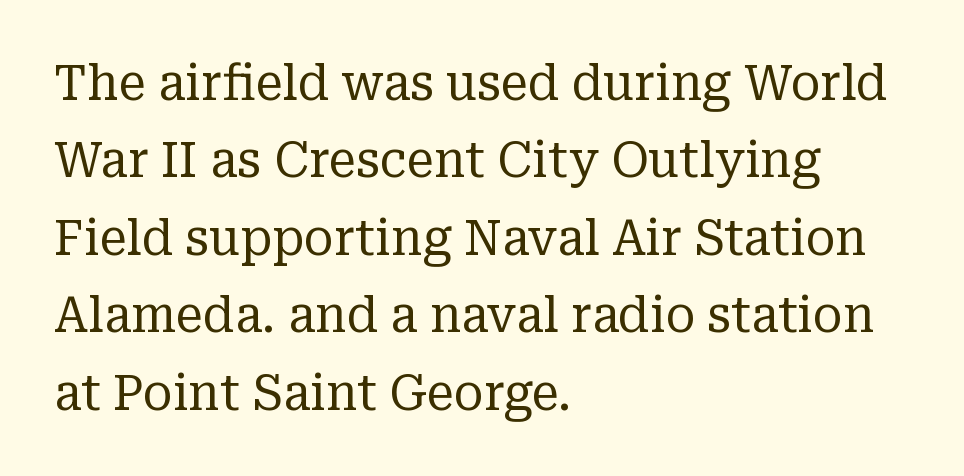
Q: Is the text bold? A: No.
Q: Is the text italic (slanted)? A: No, it is upright.
Q: Is the typeface a serif or a sans-serif typeface? A: Serif.
Q: Is the text underlined? A: No.
Q: How is the paragraph aligned? A: Left-aligned.
Q: Is the spacing between letters normal or unusually wide? A: Normal.
Q: Is the spacing between lines tight, normal or loose? A: Normal.
Q: Width (condensed, normal, or wide)? A: Normal.
Q: Stroke contrast? A: Low.
Q: x-height? A: Medium.
Q: Monospaced? A: No.
